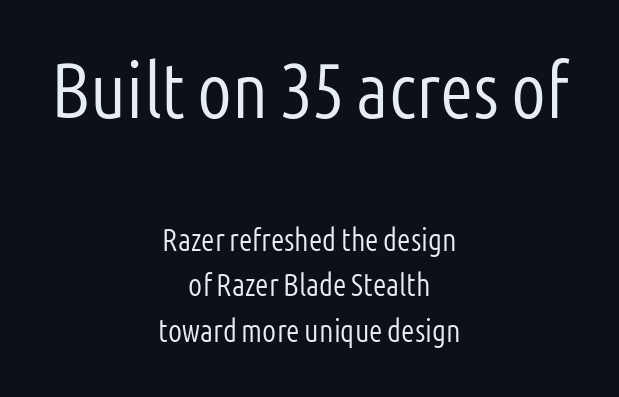
This is sans-serif lettering, the kind often seen on screens and signage. The horizontal fit of the characters is conventional and even. A bare baseline throughout the passage. Size hierarchy here favors the leading block over the trailing one. Varying glyph widths throughout — classic text-font behaviour.
